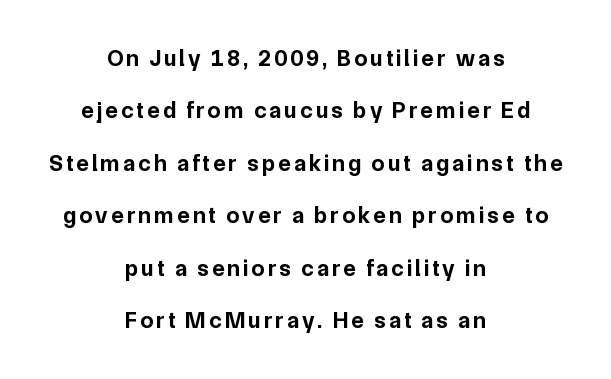
Q: Is the text bold? A: Yes.
Q: Is the text italic (slanted)? A: No, it is upright.
Q: Is the text underlined? A: No.
Q: How is the paragraph aligned? A: Centered.
Q: Is the spacing between lines tight, normal or loose? A: Loose.
